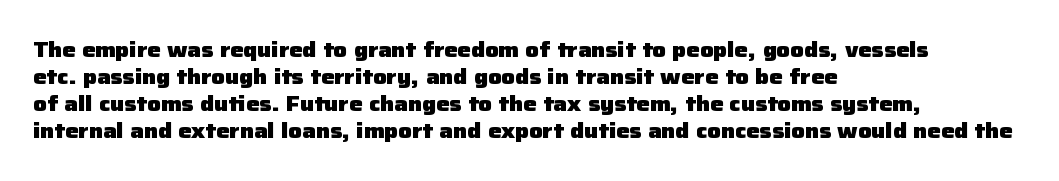
{"italic": "no", "bold": "yes", "underline": "no", "align": "left", "line_spacing": "normal", "line_spacing_ratio": 1.28, "letter_spacing": "normal", "letter_spacing_em": 0.0, "glyph_px": 21}
